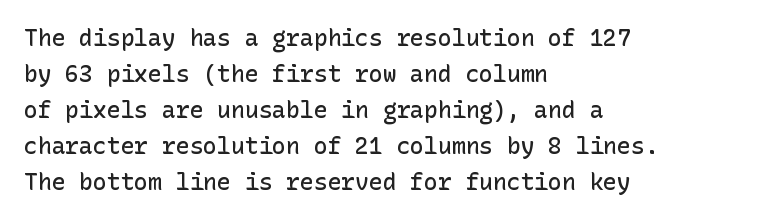
The image shows 23 px text type, upright; set left-aligned, normal line spacing (1.57x), normal letter spacing, not underlined.
